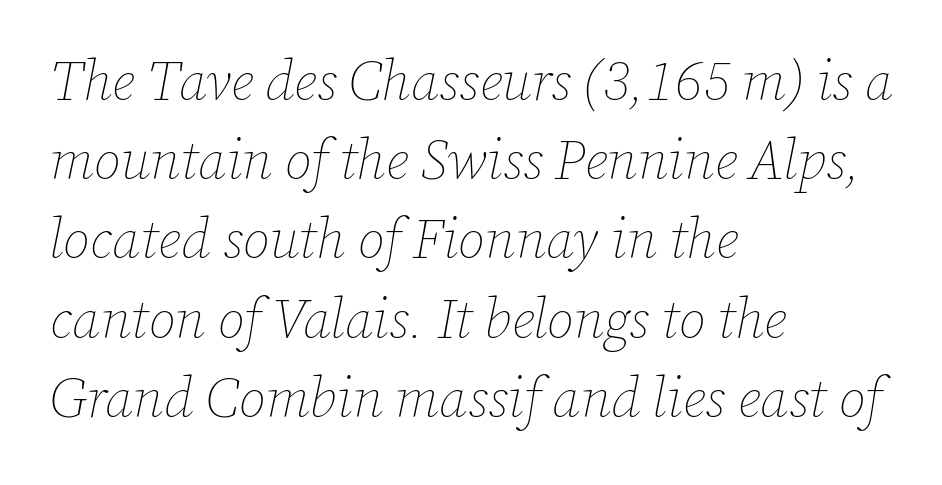
The image shows 55 px thin type, italic (leaning right); set left-aligned, normal line spacing (1.44x), normal letter spacing, not underlined; low stroke contrast and a medium x-height.
